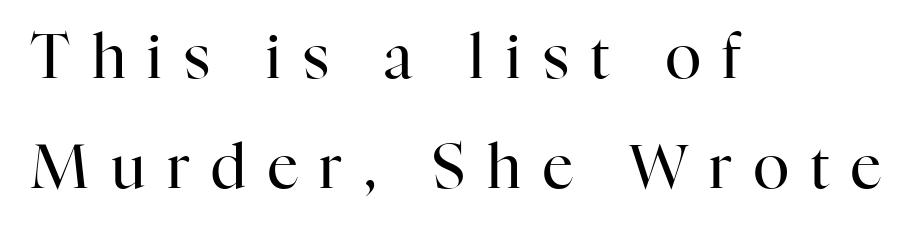
Q: Is the text bold? A: No.
Q: Is the text italic (slanted)? A: No, it is upright.
Q: Is the typeface a serif or a sans-serif typeface? A: Serif.
Q: Is the text underlined? A: No.
Q: How is the paragraph aligned? A: Left-aligned.
Q: Is the spacing between letters normal or unusually wide? A: Unusually wide.
Q: Width (condensed, normal, or wide)? A: Normal.
Q: Stroke contrast? A: High.
Q: x-height? A: Medium.
Q: Monospaced? A: No.
